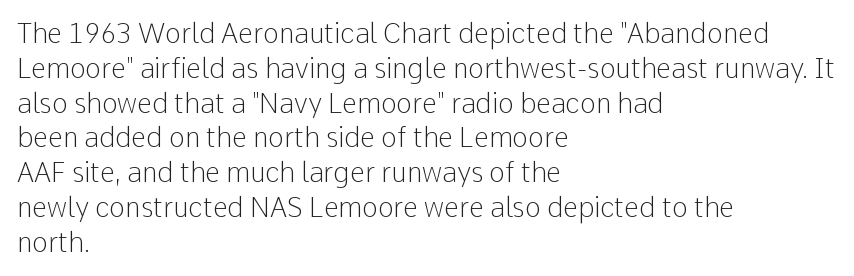
{"italic": "no", "bold": "no", "underline": "no", "align": "left", "line_spacing": "normal", "line_spacing_ratio": 1.29, "letter_spacing": "normal", "letter_spacing_em": 0.0, "glyph_px": 27}
